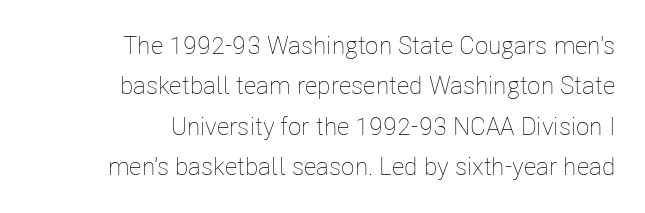
{"italic": "no", "bold": "no", "underline": "no", "align": "right", "line_spacing": "normal", "line_spacing_ratio": 1.62, "letter_spacing": "normal", "letter_spacing_em": 0.0, "glyph_px": 25}
